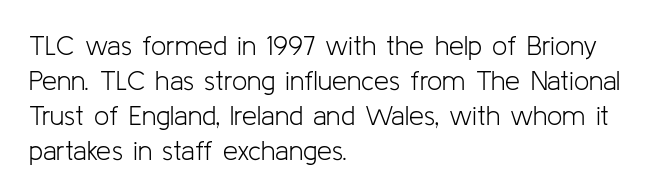
{"italic": "no", "bold": "no", "underline": "no", "align": "left", "line_spacing": "normal", "line_spacing_ratio": 1.3, "letter_spacing": "normal", "letter_spacing_em": 0.0, "glyph_px": 27}
